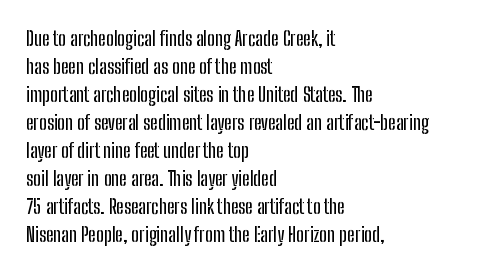
Ordinary non-slanted type is in use. Type without underlining. A typesetter would call this zero additional tracking. Horizontally, the lines are justified to the leading edge only. Honestly, the row spacing looks completely unremarkable.
